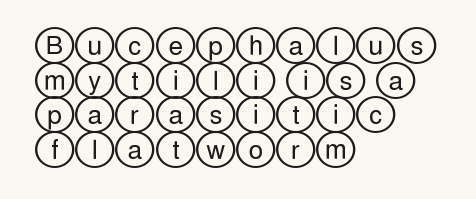
Reading down the block, your eye returns to a fixed left position each line. The line-height multiplier appears to be the usual default. Anything drawn beneath the words? Only blank space. Nope, not italic — everything's standing straight. No extra tracking has been applied to these lines.
